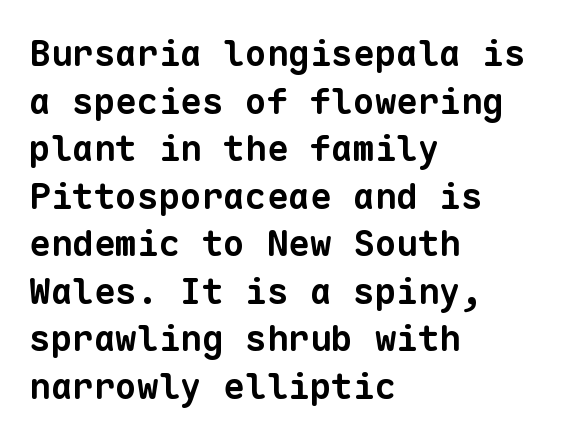
{"serif": "no", "bold": "yes", "weight": "bold", "width": "normal", "stroke_contrast": "low", "x_height": "medium", "monospaced": "yes", "underline": "no", "align": "left", "line_spacing": "normal", "line_spacing_ratio": 1.32, "letter_spacing": "normal", "letter_spacing_em": 0.0, "glyph_px": 36}
